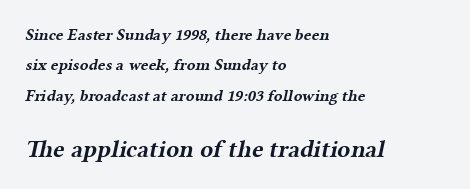
The lines are quadded left. Leading is clearly above the norm, producing a sparse column. Reading top to bottom, the characters get bigger at the block break. Heft: maximum for text — a bold. The type is set solid horizontally, with unmodified tracking.
